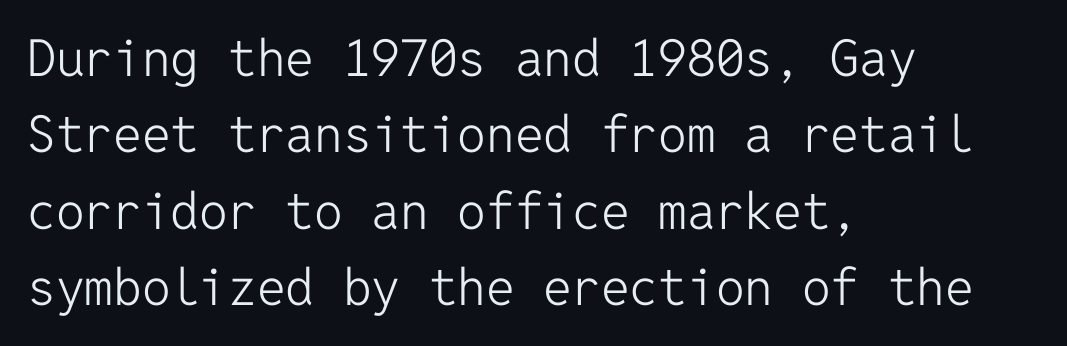
The image shows 51 px light sans-serif type, upright, monospaced; set left-aligned, normal line spacing (1.5x), normal letter spacing, not underlined; low stroke contrast and a medium x-height.
